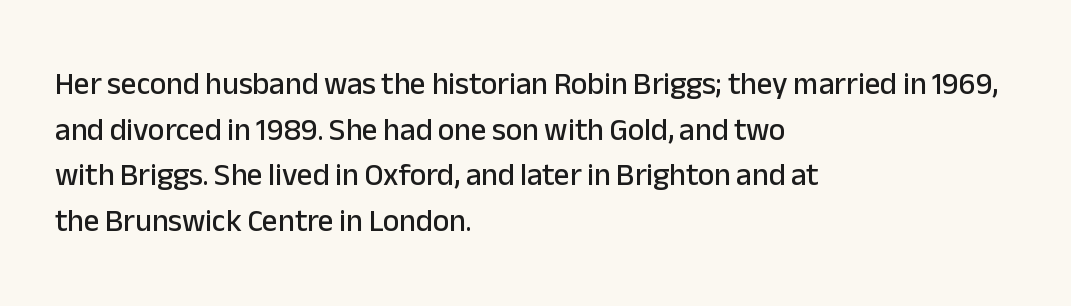
Standard letterfit; no display-style spreading of the glyphs. Looks like regular typesetting: each glyph gets only the width it needs. Bare-footed words on every line. Serifs: no, the terminals of the letterforms are clean. The ragged edge is on the right, which tells us the setting is flush left.
